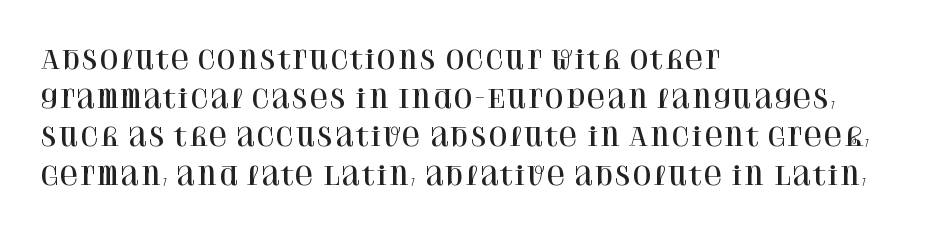
Q: Is the text italic (slanted)? A: No, it is upright.
Q: Is the text underlined? A: No.
Q: How is the paragraph aligned? A: Left-aligned.
Q: Is the spacing between letters normal or unusually wide? A: Normal.
Q: Is the spacing between lines tight, normal or loose? A: Normal.
